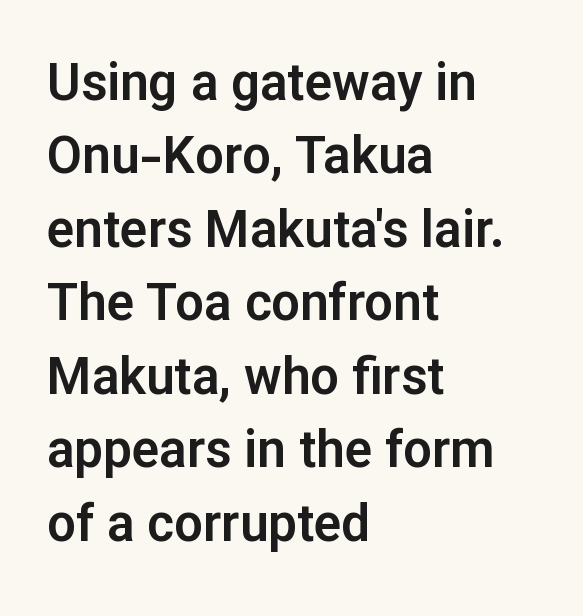
The image shows 51 px sans-serif type, upright; set left-aligned, normal line spacing (1.44x), normal letter spacing, not underlined; low stroke contrast and a medium x-height.
